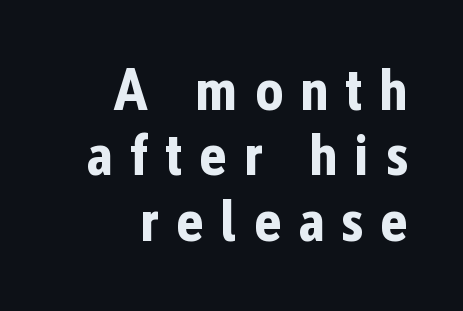
{"serif": "no", "italic": "no", "bold": "yes", "weight": "bold", "width": "condensed", "stroke_contrast": "low", "x_height": "medium", "monospaced": "no", "underline": "no", "align": "right", "line_spacing": "tight", "line_spacing_ratio": 1.11, "letter_spacing": "wide", "letter_spacing_em": 0.28, "glyph_px": 59}
